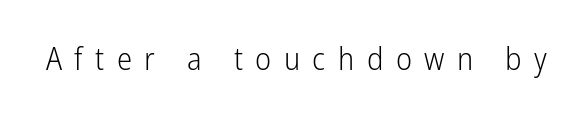
Q: Is the text bold? A: No.
Q: Is the text italic (slanted)? A: No, it is upright.
Q: Is the typeface a serif or a sans-serif typeface? A: Sans-serif.
Q: Is the text underlined? A: No.
Q: Is the spacing between letters normal or unusually wide? A: Unusually wide.
Q: Width (condensed, normal, or wide)? A: Condensed.
Q: Stroke contrast? A: Low.
Q: x-height? A: Medium.
Q: Monospaced? A: No.
